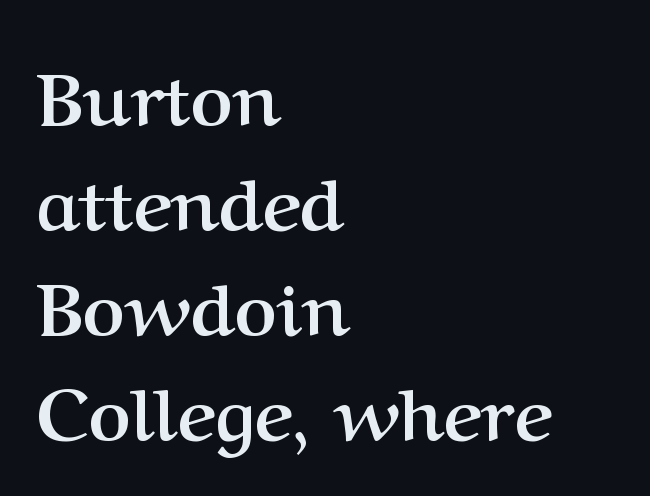
Q: Is the text bold? A: Yes.
Q: Is the text italic (slanted)? A: No, it is upright.
Q: Is the typeface a serif or a sans-serif typeface? A: Serif.
Q: Is the text underlined? A: No.
Q: How is the paragraph aligned? A: Left-aligned.
Q: Is the spacing between letters normal or unusually wide? A: Normal.
Q: Is the spacing between lines tight, normal or loose? A: Normal.
Q: Width (condensed, normal, or wide)? A: Normal.
Q: Stroke contrast? A: Medium.
Q: x-height? A: Medium.
Q: Monospaced? A: No.
